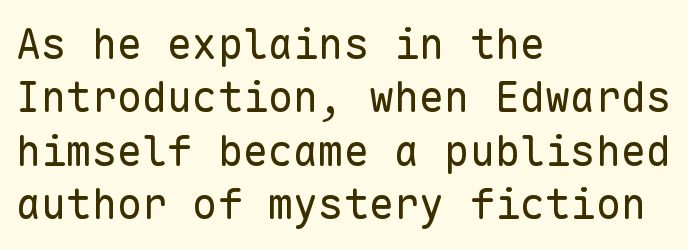
The image shows 42 px regular-weight sans-serif type, upright, monospaced; set left-aligned, normal line spacing (1.27x), normal letter spacing, not underlined; low stroke contrast and a medium x-height.
